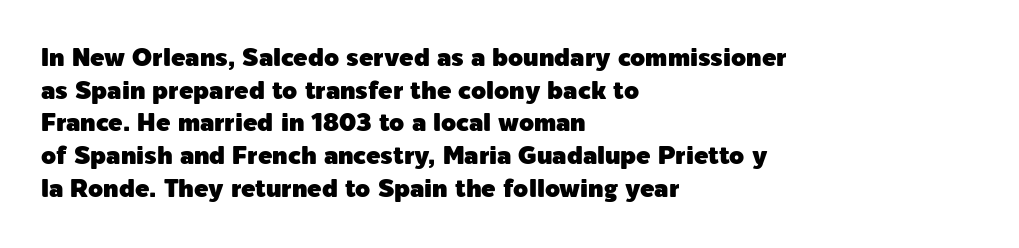
The vertical gap from one line to the next is medium. The rendering keeps characters at their native spacing. The axis of the letterforms is exactly vertical. Bare-footed words on every line. In CSS terms this would be text-align: left.
